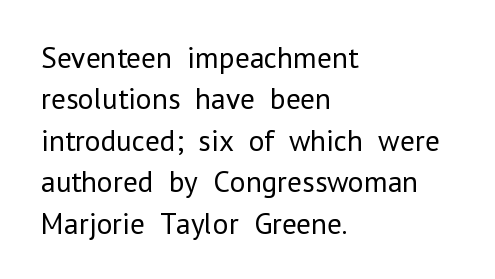
Q: Is the text bold? A: No.
Q: Is the text italic (slanted)? A: No, it is upright.
Q: Is the typeface a serif or a sans-serif typeface? A: Sans-serif.
Q: Is the text underlined? A: No.
Q: How is the paragraph aligned? A: Left-aligned.
Q: Is the spacing between letters normal or unusually wide? A: Normal.
Q: Is the spacing between lines tight, normal or loose? A: Normal.
Q: Width (condensed, normal, or wide)? A: Normal.
Q: Stroke contrast? A: Low.
Q: x-height? A: Medium.
Q: Monospaced? A: No.
